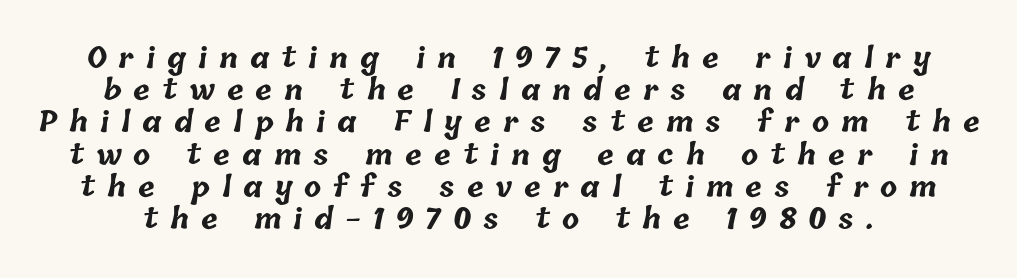
Words appear elongated and porous because spacing is wide. Character widths vary here, with narrow letters taking less room than wide ones. These lines carry a lot of weight — the face is fully bold. No word sits above an underline.
